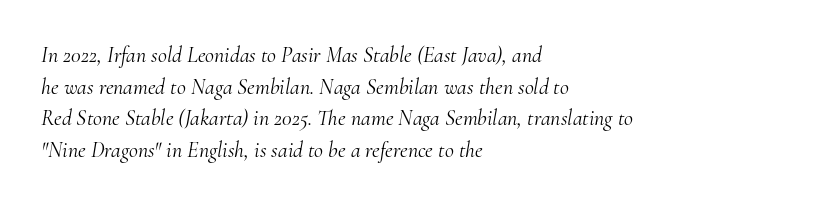
{"italic": "yes", "lean": "right", "slant_degrees": 10, "bold": "no", "underline": "no", "align": "left", "line_spacing": "normal", "line_spacing_ratio": 1.44, "letter_spacing": "normal", "letter_spacing_em": 0.0, "glyph_px": 22}
